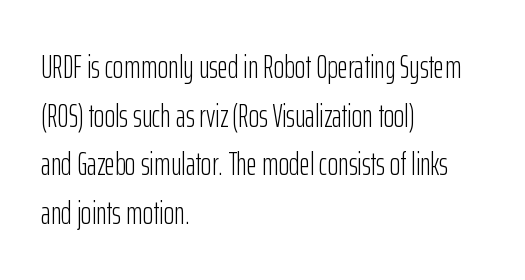
{"serif": "no", "italic": "no", "bold": "no", "weight": "light", "width": "condensed", "stroke_contrast": "low", "x_height": "medium", "monospaced": "no", "underline": "no", "align": "left", "line_spacing": "normal", "line_spacing_ratio": 1.52, "letter_spacing": "normal", "letter_spacing_em": 0.0, "glyph_px": 32}
